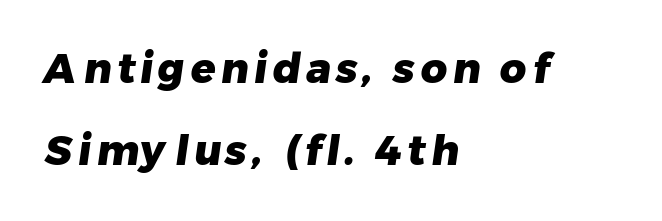
The image shows 41 px heavy sans-serif type; set left-aligned, loose line spacing (1.99x), not underlined; low stroke contrast and a medium x-height.
